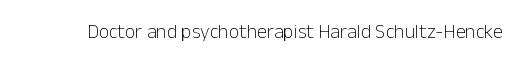
The image shows 20 px text type, upright; set normal letter spacing, not underlined.
